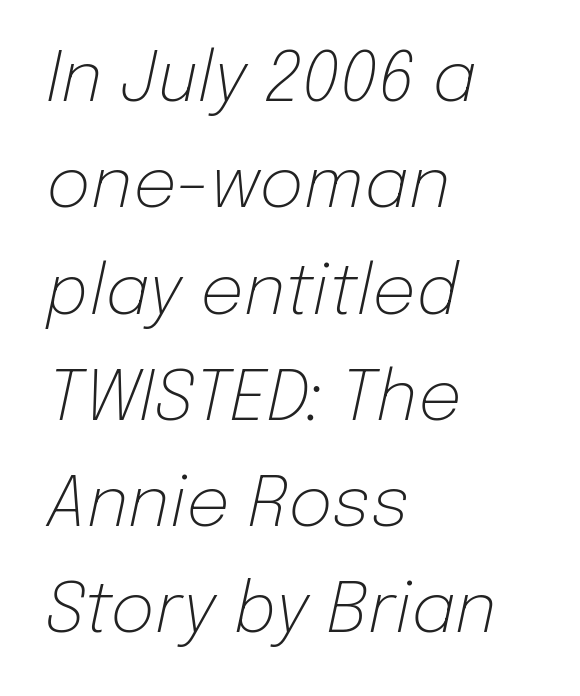
No extra tracking has been applied to these lines. No extra ink here — the face is not bold. The typography opts for an oblique posture over an upright one. Letters rest on an invisible, unmarked baseline. The paragraph shown leans on its left margin.
